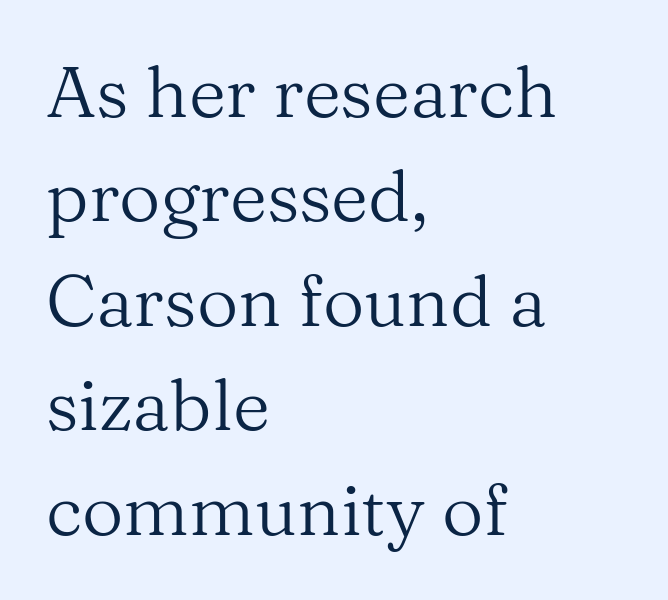
{"serif": "yes", "italic": "no", "bold": "no", "weight": "regular", "width": "normal", "stroke_contrast": "medium", "x_height": "medium", "monospaced": "no", "underline": "no", "align": "left", "line_spacing": "normal", "line_spacing_ratio": 1.45, "letter_spacing": "normal", "letter_spacing_em": 0.0, "glyph_px": 72}
